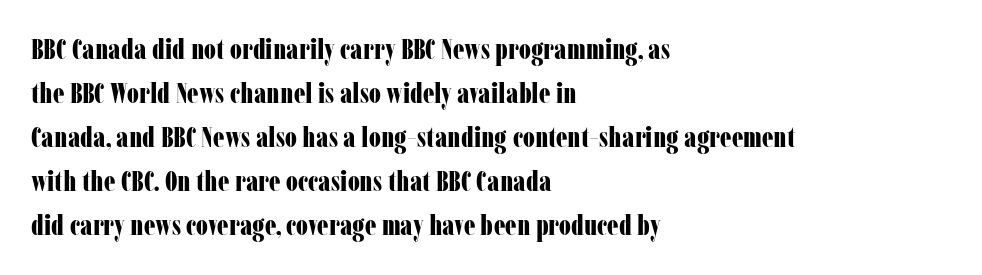
Casual observation: everything's shoved over to the left. The strip under each line holds only bare page. Each letter keeps its own natural width here, so spacing adapts to shape. Bold? Absolutely — the strokes are thick and heavy.
